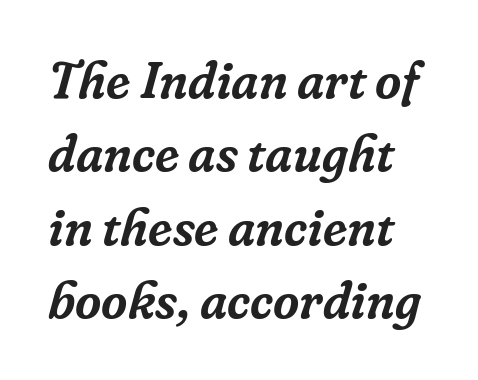
The image shows 51 px serif type, italic (leaning right); set normal line spacing (1.44x), normal letter spacing, not underlined; low stroke contrast and a medium x-height.
